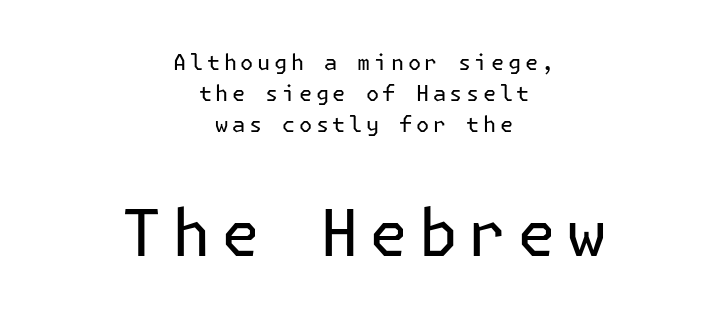
The image shows 65 px regular-weight sans-serif type, upright; set centered, normal line spacing (1.41x), not underlined; the second (bottom) block is 2.95x larger; low stroke contrast and a medium x-height.
